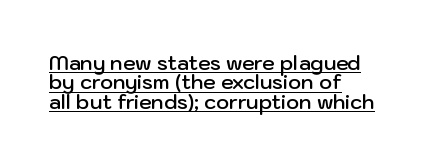
Q: Is the text bold? A: Semi-bold.
Q: Is the text italic (slanted)? A: No, it is upright.
Q: Is the text underlined? A: Yes.
Q: How is the paragraph aligned? A: Left-aligned.
Q: Is the spacing between letters normal or unusually wide? A: Normal.
Q: Is the spacing between lines tight, normal or loose? A: Tight.
